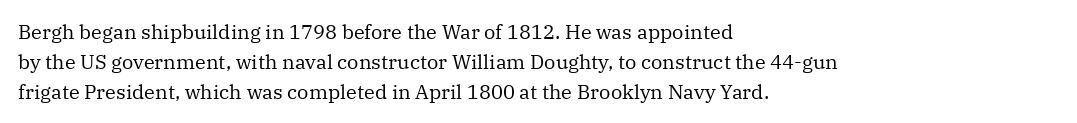
{"italic": "no", "bold": "no", "underline": "no", "align": "left", "line_spacing": "normal", "line_spacing_ratio": 1.5, "letter_spacing": "normal", "letter_spacing_em": 0.0, "glyph_px": 20}
